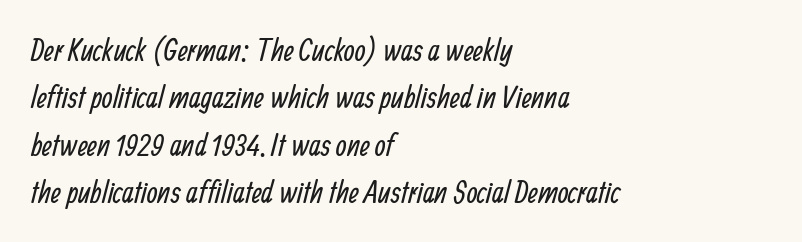
Q: Is the text bold? A: No.
Q: Is the typeface a serif or a sans-serif typeface? A: Sans-serif.
Q: Is the text underlined? A: No.
Q: How is the paragraph aligned? A: Left-aligned.
Q: Is the spacing between letters normal or unusually wide? A: Normal.
Q: Is the spacing between lines tight, normal or loose? A: Normal.
Q: Width (condensed, normal, or wide)? A: Condensed.
Q: Stroke contrast? A: Low.
Q: x-height? A: Medium.
Q: Monospaced? A: No.
